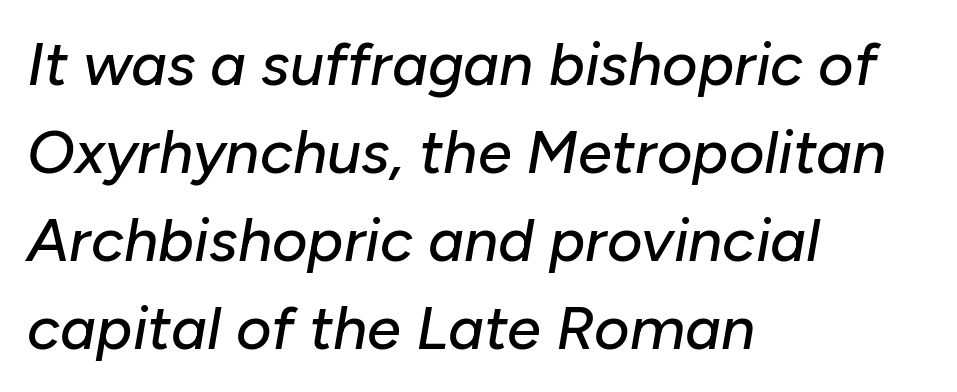
What stands out about the letter spacing? Nothing — it is the standard amount. The block of text has a typical density, with ordinary space between rows. The zone under the glyphs is completely vacant. The rag falls on the right side of this text block. Looking at the ascenders, they clearly lean.
